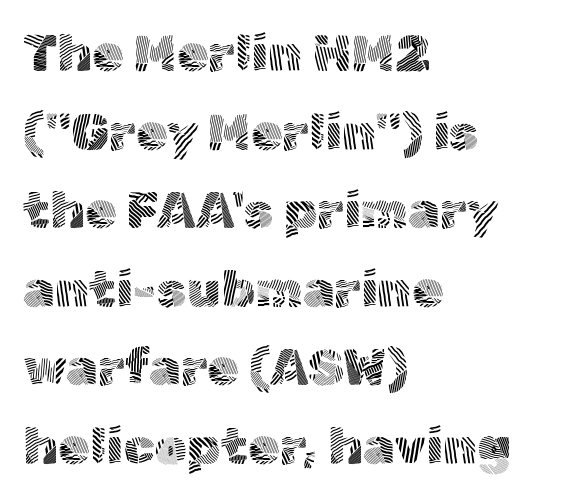
{"serif": "no", "italic": "no", "bold": "no", "weight": "light", "width": "normal", "x_height": "medium", "monospaced": "no", "underline": "no", "align": "left", "line_spacing": "normal", "line_spacing_ratio": 1.54, "letter_spacing": "normal", "letter_spacing_em": 0.0, "glyph_px": 51}
